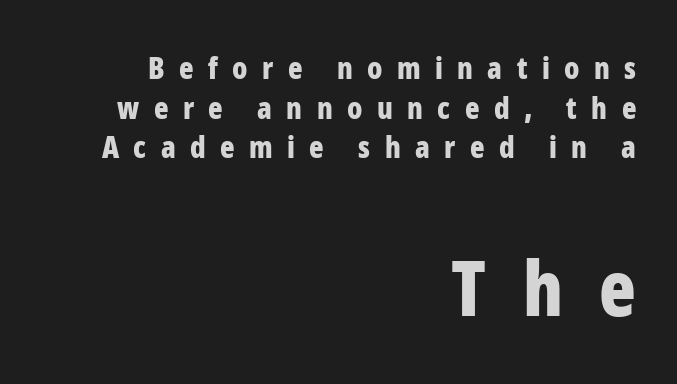
The image shows 76 px bold, condensed sans-serif type, upright; set right-aligned, normal line spacing (1.32x), unusually wide letter spacing (+0.48 em), not underlined; the second (bottom) block is 2.53x larger; low stroke contrast and a medium x-height.
